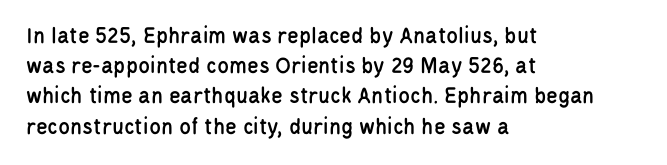
Leading: standard. Ascenders rise straight up at ninety degrees. The text block is weighted toward the left margin, trailing off unevenly rightward. Default kerning and tracking; the words read as compact shapes. Underlining? Definitely not there.
